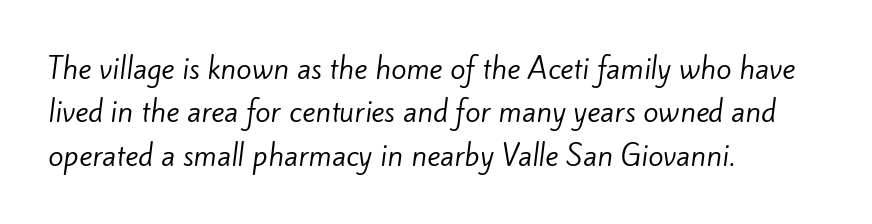
{"serif": "no", "bold": "no", "weight": "regular", "width": "normal", "stroke_contrast": "low", "x_height": "small", "monospaced": "no", "underline": "no", "align": "left", "line_spacing": "normal", "line_spacing_ratio": 1.55, "letter_spacing": "normal", "letter_spacing_em": 0.0, "glyph_px": 28}
